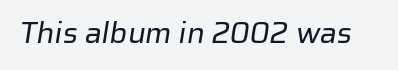
{"serif": "no", "bold": "no", "weight": "regular", "width": "normal", "stroke_contrast": "low", "x_height": "medium", "monospaced": "no", "underline": "no", "letter_spacing": "normal", "letter_spacing_em": 0.0, "glyph_px": 30}
